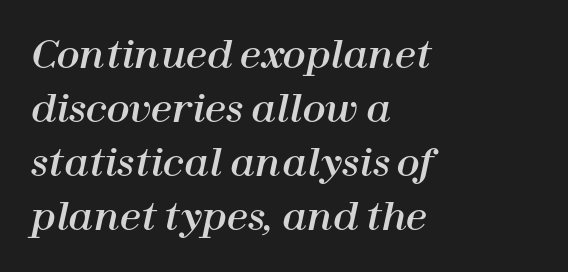
Q: Is the text italic (slanted)? A: Yes, it leans right by about 12 degrees.
Q: Is the text underlined? A: No.
Q: How is the paragraph aligned? A: Left-aligned.
Q: Is the spacing between letters normal or unusually wide? A: Normal.
Q: Is the spacing between lines tight, normal or loose? A: Normal.
Q: Width (condensed, normal, or wide)? A: Normal.
Q: Stroke contrast? A: High.
Q: x-height? A: Medium.
Q: Monospaced? A: No.
